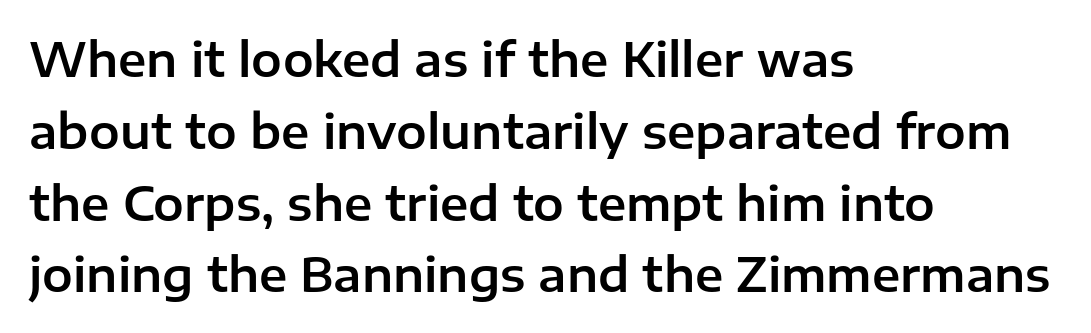
The image shows 46 px sans-serif type, upright; set left-aligned, normal line spacing (1.56x), normal letter spacing, not underlined; low stroke contrast and a medium x-height.
